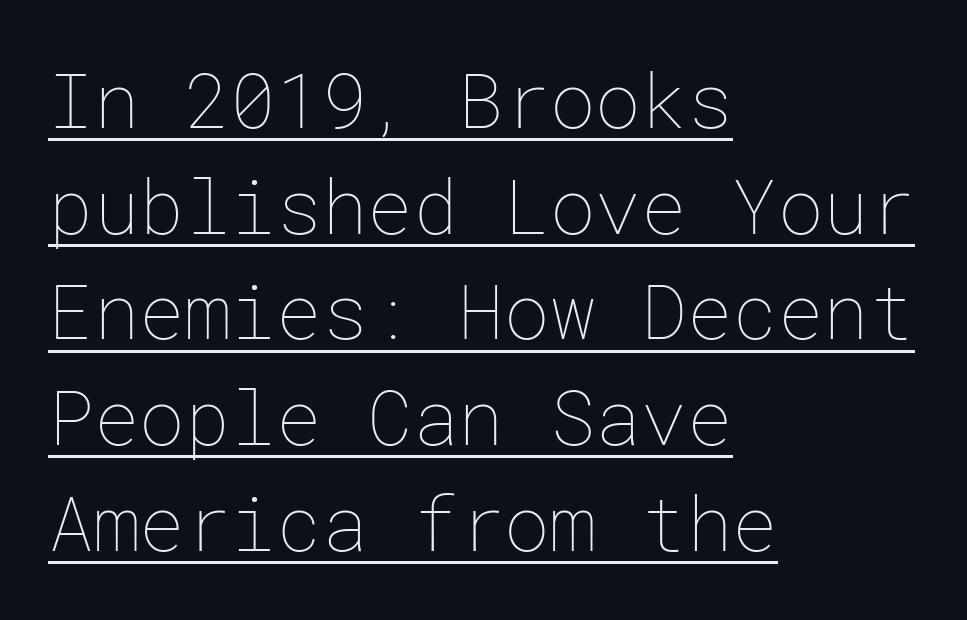
Q: Is the text bold? A: No.
Q: Is the text italic (slanted)? A: No, it is upright.
Q: Is the text underlined? A: Yes.
Q: How is the paragraph aligned? A: Left-aligned.
Q: Is the spacing between letters normal or unusually wide? A: Normal.
Q: Is the spacing between lines tight, normal or loose? A: Normal.
Q: Width (condensed, normal, or wide)? A: Normal.
Q: Stroke contrast? A: Low.
Q: x-height? A: Medium.
